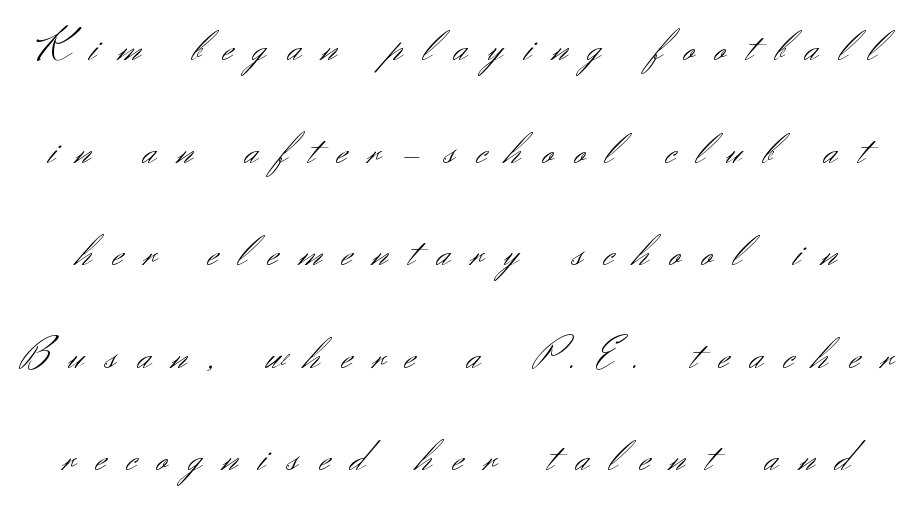
{"serif": "no", "bold": "no", "weight": "light", "width": "normal", "stroke_contrast": "medium", "x_height": "small", "monospaced": "no", "underline": "no", "line_spacing": "loose", "line_spacing_ratio": 2.28, "letter_spacing": "wide", "letter_spacing_em": 0.47, "glyph_px": 45}
